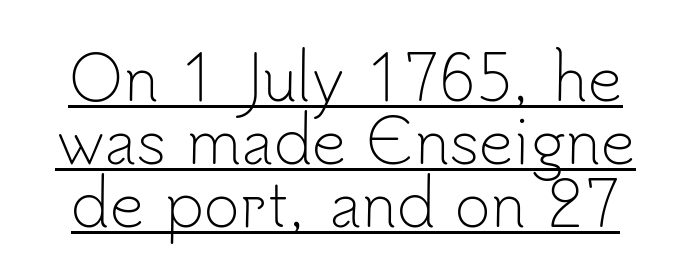
{"serif": "no", "italic": "no", "bold": "no", "weight": "light", "width": "normal", "stroke_contrast": "low", "x_height": "small", "monospaced": "no", "underline": "yes", "line_spacing": "tight", "line_spacing_ratio": 1.03, "letter_spacing": "normal", "letter_spacing_em": 0.0, "glyph_px": 61}
